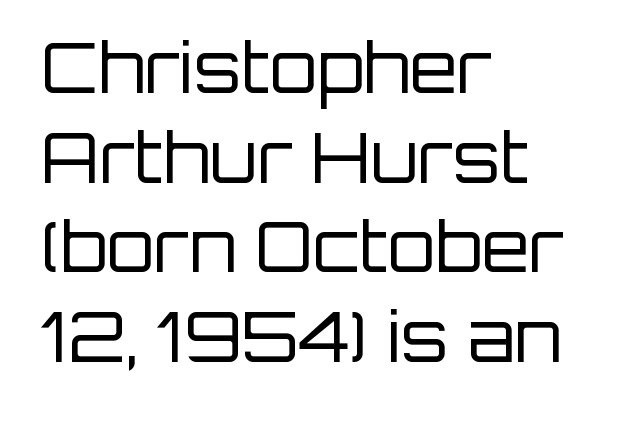
Q: Is the text bold? A: No.
Q: Is the text italic (slanted)? A: No, it is upright.
Q: Is the typeface a serif or a sans-serif typeface? A: Sans-serif.
Q: Is the text underlined? A: No.
Q: How is the paragraph aligned? A: Left-aligned.
Q: Is the spacing between letters normal or unusually wide? A: Normal.
Q: Is the spacing between lines tight, normal or loose? A: Normal.
Q: Width (condensed, normal, or wide)? A: Normal.
Q: Stroke contrast? A: Low.
Q: x-height? A: Large.
Q: Monospaced? A: No.
